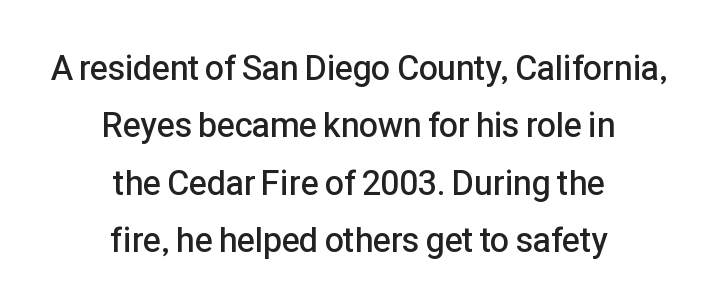
Characters follow at the spacing the type designer built in. The whitespace from short lines is split evenly between both sides. In terms of weight, the rendering is demibold, just under bold. Serif or sans? Sans — the stroke terminals are bare.
